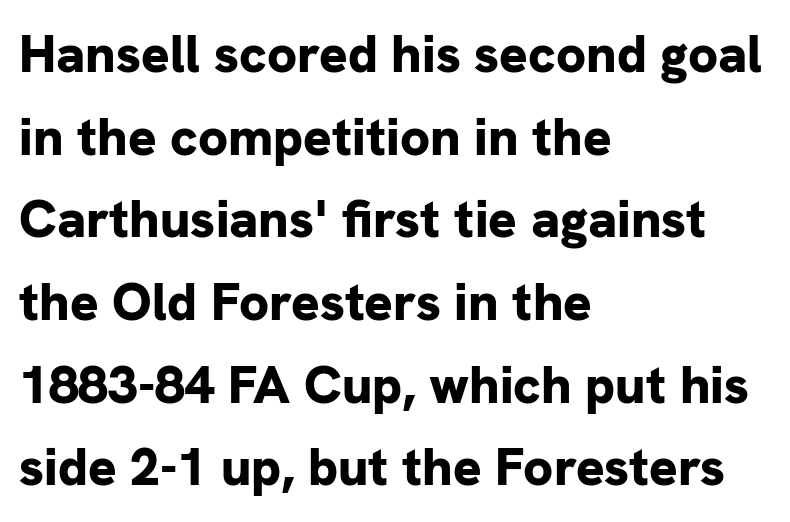
The image shows 53 px bold sans-serif type, upright; set left-aligned, normal line spacing (1.56x), normal letter spacing, not underlined; low stroke contrast and a medium x-height.
